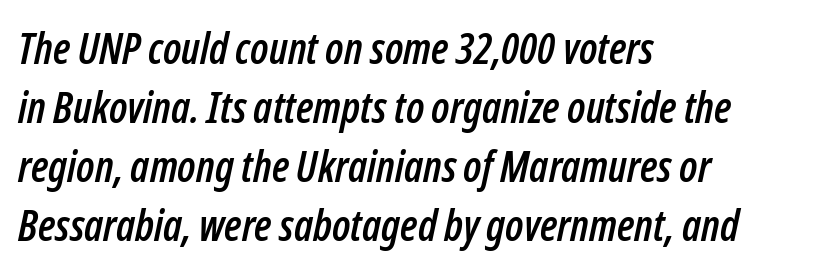
The image shows 43 px condensed type, italic (leaning right); set left-aligned, normal line spacing (1.37x), normal letter spacing, not underlined; low stroke contrast and a medium x-height.
